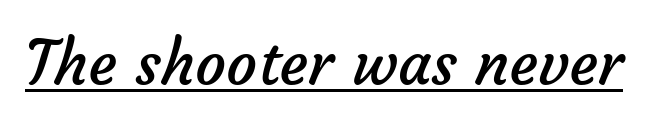
The image shows 61 px regular-weight sans-serif type; set normal letter spacing, underlined; low stroke contrast and a medium x-height.
